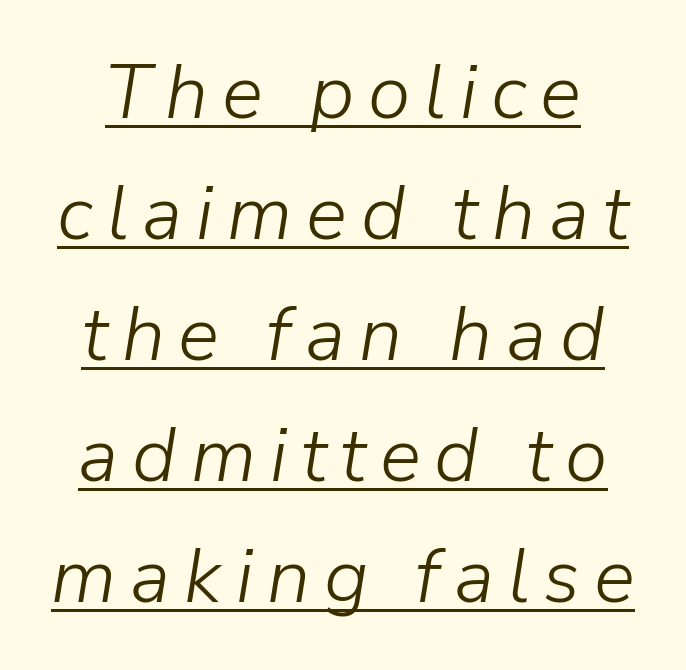
Q: Is the text bold? A: No.
Q: Is the text italic (slanted)? A: Yes, it leans right by about 9 degrees.
Q: Is the text underlined? A: Yes.
Q: Is the spacing between lines tight, normal or loose? A: Normal.
Q: Width (condensed, normal, or wide)? A: Normal.
Q: Stroke contrast? A: Low.
Q: x-height? A: Medium.
Q: Monospaced? A: No.
